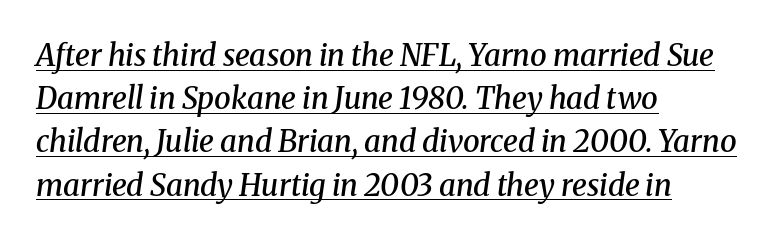
The image shows 30 px semibold serif type, italic (leaning right); set left-aligned, normal line spacing (1.44x), normal letter spacing, underlined; medium stroke contrast and a medium x-height.
